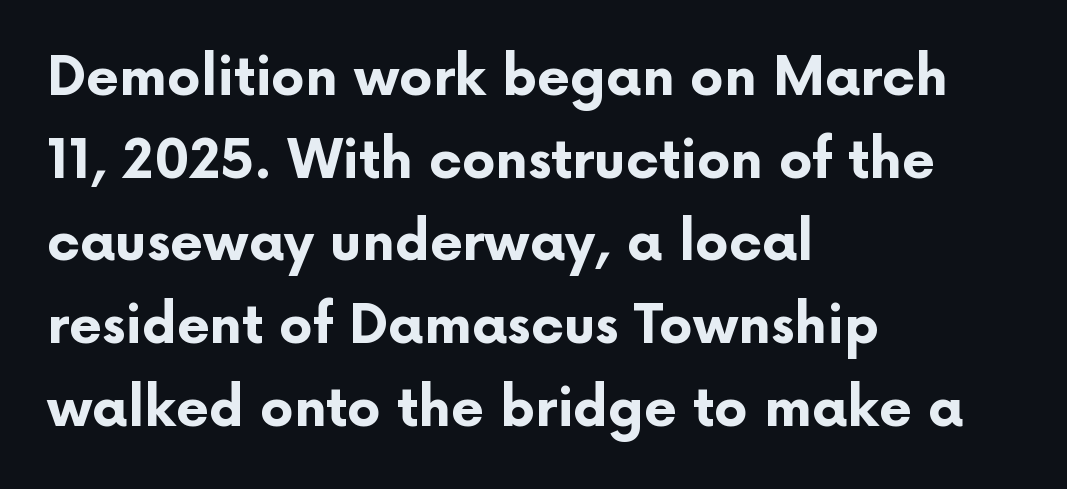
{"serif": "no", "italic": "no", "bold": "yes", "weight": "bold", "width": "normal", "stroke_contrast": "low", "x_height": "medium", "monospaced": "no", "underline": "no", "align": "left", "line_spacing": "normal", "line_spacing_ratio": 1.56, "letter_spacing": "normal", "letter_spacing_em": 0.0, "glyph_px": 53}
